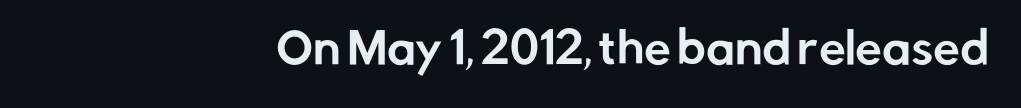
Q: Is the text italic (slanted)? A: No, it is upright.
Q: Is the typeface a serif or a sans-serif typeface? A: Sans-serif.
Q: Is the text underlined? A: No.
Q: How is the paragraph aligned? A: Right-aligned.
Q: Is the spacing between letters normal or unusually wide? A: Normal.
Q: Width (condensed, normal, or wide)? A: Normal.
Q: Stroke contrast? A: Low.
Q: x-height? A: Medium.
Q: Monospaced? A: No.
